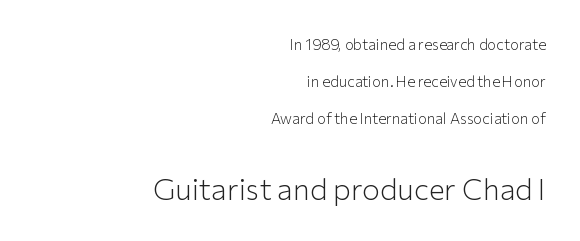
{"serif": "no", "italic": "no", "bold": "no", "weight": "light", "width": "normal", "stroke_contrast": "low", "x_height": "medium", "monospaced": "no", "underline": "no", "align": "right", "line_spacing": "loose", "line_spacing_ratio": 2.46, "letter_spacing": "normal", "letter_spacing_em": 0.0, "larger_block": "second", "size_ratio": 2.0, "glyph_px": 30}
